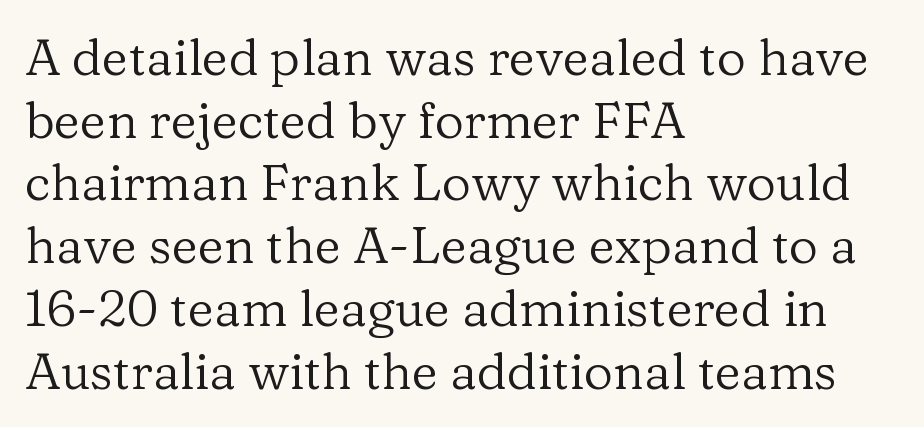
Think of a printed novel: that variable character pitch is what you see here. Are there feet on the stems? There are — it's a serif. Is the type heavy? It reads as light-to-regular instead. Italic: no, the glyphs are upright roman. The text block is weighted toward the left margin, trailing off unevenly rightward. Nothing unusual about the tracking: characters are spaced as the font intends.
